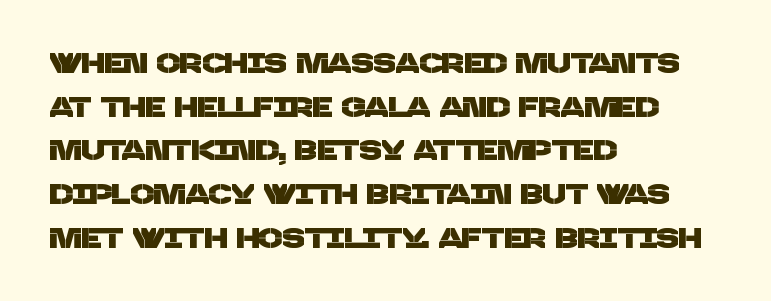
Q: Is the typeface a serif or a sans-serif typeface? A: Sans-serif.
Q: Is the text underlined? A: No.
Q: How is the paragraph aligned? A: Left-aligned.
Q: Is the spacing between letters normal or unusually wide? A: Normal.
Q: Is the spacing between lines tight, normal or loose? A: Normal.
Q: Width (condensed, normal, or wide)? A: Normal.
Q: Stroke contrast? A: Low.
Q: x-height? A: Large.
Q: Monospaced? A: No.
